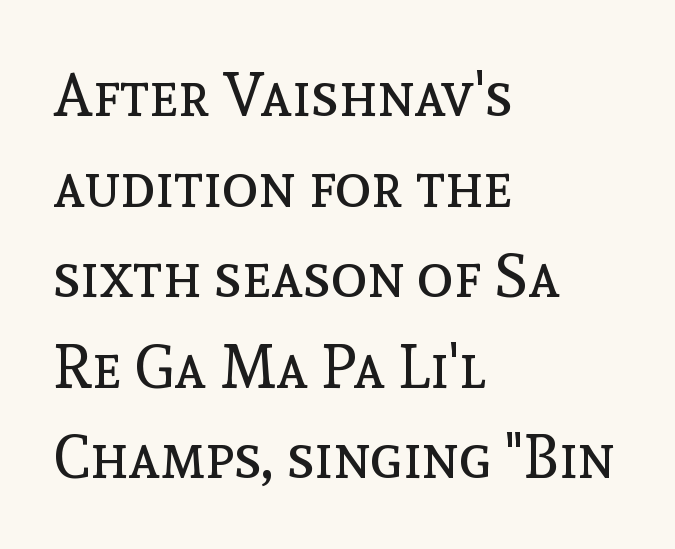
The image shows 60 px regular-weight type, upright; set left-aligned, normal line spacing (1.51x), normal letter spacing, not underlined; a medium x-height.
